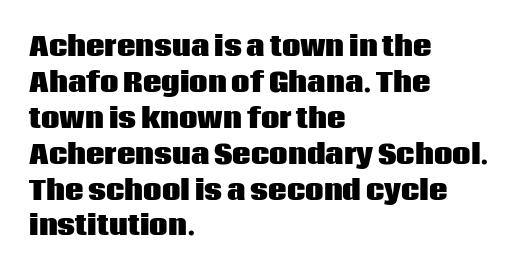
Weight: bold. Inter-character spacing is left at the font's built-in metrics. Check the space under the baseline: it is left empty. These lines sit exactly where default settings would place them. Compared with a centered layout, this one pins lines to the left instead.
